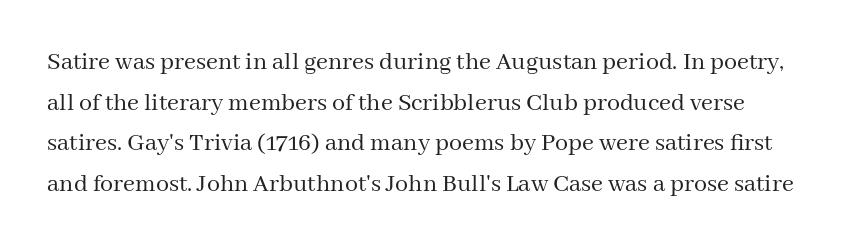
Ink coverage per letter is moderate at most. Decoration check: the copy has no underline. The rendering uses a moderate line-height, typical for paragraphs. Look at the tracking — it's just the regular setting, nothing added. The letters stand straight up with perfectly vertical stems.
